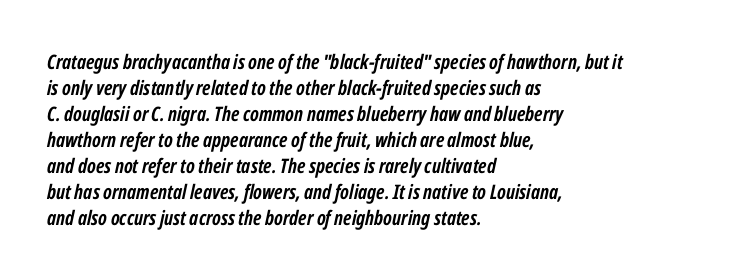
A dark, heavy texture on the line: the type is bold. This rendering uses left alignment, leaving the right contour irregular. A normal amount of white space separates one row of letters from the next. Characters are canted at an angle relative to the baseline's perpendicular.
